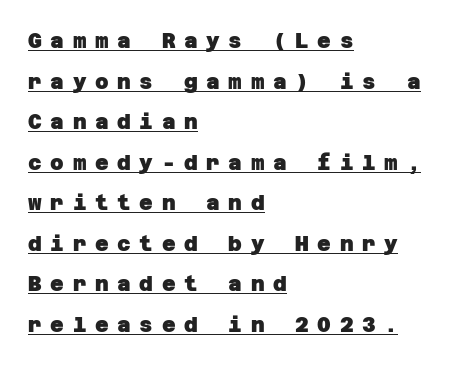
{"bold": "yes", "underline": "yes", "align": "left", "line_spacing": "loose", "line_spacing_ratio": 1.93, "letter_spacing": "wide", "letter_spacing_em": 0.41, "glyph_px": 21}
